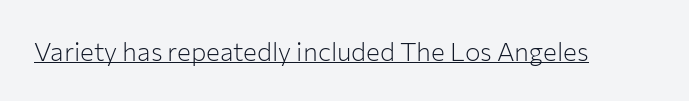
Short note: letters normally spaced. Is this a heavy cut? Hardly; it is regular or lighter. This sample uses an upright cut, with every glyph sitting square on the baseline. Is there an underline? Yes — a line sits under the letters.
